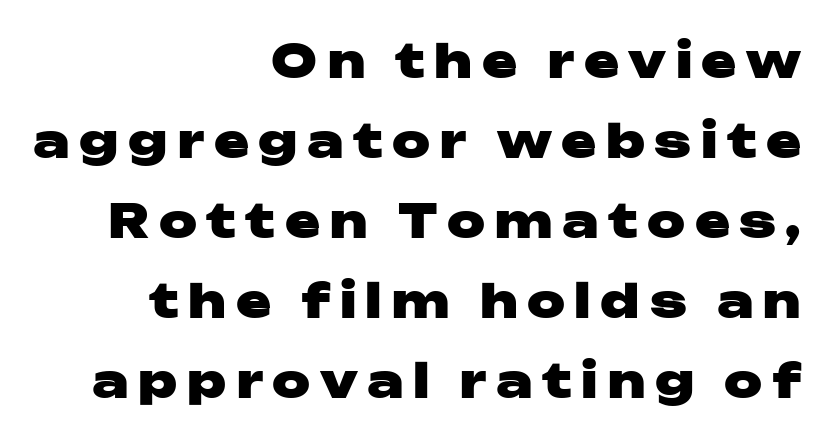
Q: Is the text bold? A: Yes.
Q: Is the text italic (slanted)? A: No, it is upright.
Q: Is the typeface a serif or a sans-serif typeface? A: Sans-serif.
Q: Is the text underlined? A: No.
Q: How is the paragraph aligned? A: Right-aligned.
Q: Is the spacing between letters normal or unusually wide? A: Unusually wide.
Q: Is the spacing between lines tight, normal or loose? A: Normal.
Q: Width (condensed, normal, or wide)? A: Wide.
Q: Stroke contrast? A: Low.
Q: x-height? A: Medium.
Q: Monospaced? A: No.
